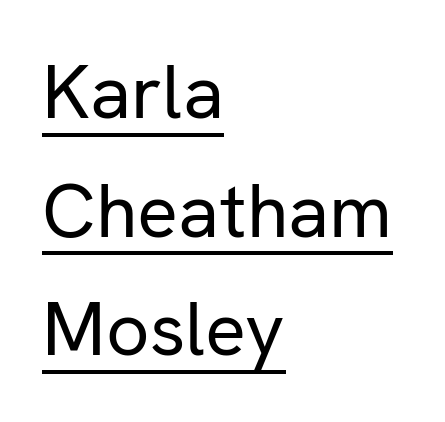
The image shows 76 px regular-weight sans-serif type, upright; set left-aligned, normal line spacing (1.56x), normal letter spacing, underlined; low stroke contrast and a medium x-height.
